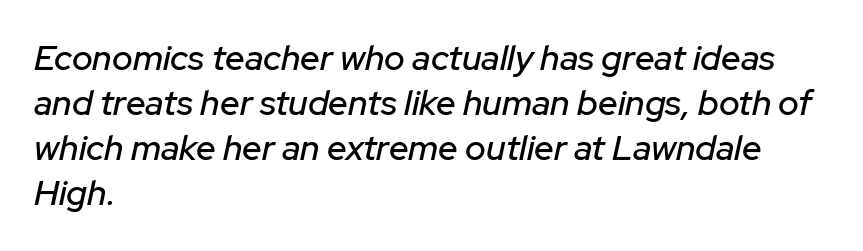
Teacher's note: observe the even left margin — that is flush-left alignment. The face used here is proportionally spaced, like ordinary book or web type. What stands out about the letter spacing? Nothing — it is the standard amount. A typesetter would call this leading conventional body-copy spacing.
